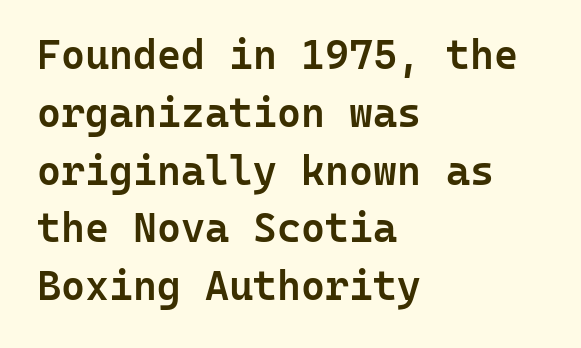
Descenders are the only things crossing below the line. Leading matches the norm, producing a regular column. Students, this is semibold: more ink than regular, less than bold. Italic: no, the glyphs are upright roman. The letters march in equal steps, a hallmark of fixed-pitch type.
